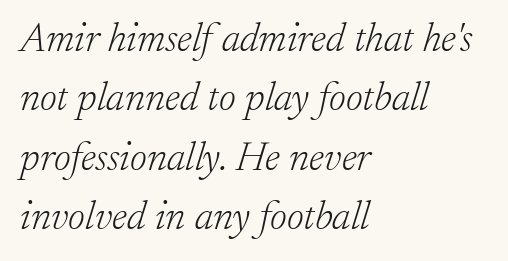
The image shows 41 px light serif type, italic (leaning right); set left-aligned, normal line spacing (1.45x), normal letter spacing, not underlined; low stroke contrast and a small x-height.
